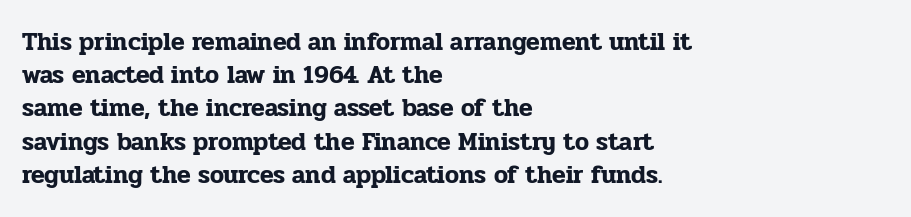
Students, observe: this is what conventionally led text looks like. Look at the tracking — it's just the regular setting, nothing added. The paragraph has a hard left edge and a soft right edge. Check under the words: just untouched page. The lettering holds an erect, upright posture throughout.
